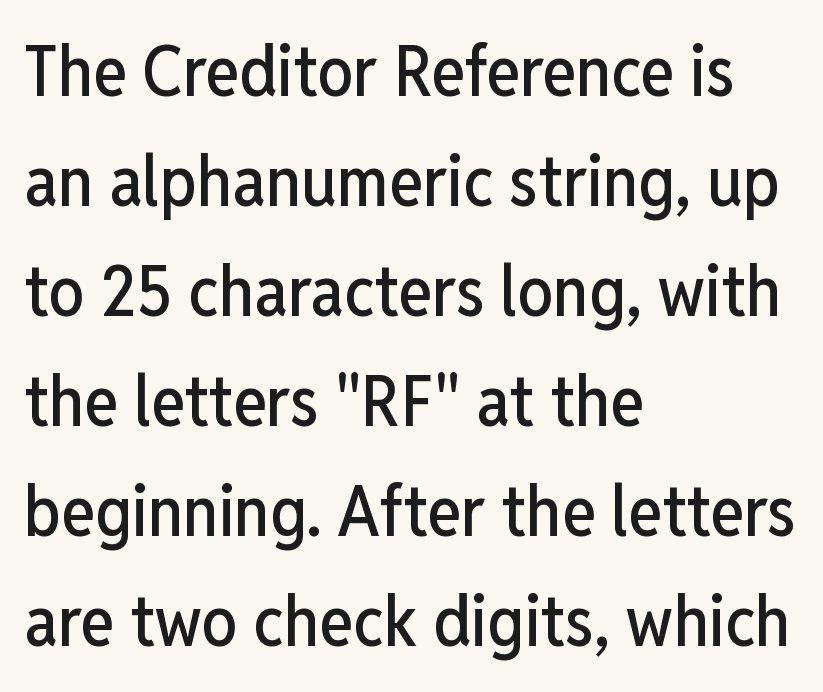
Type without underlining. The setting favours the left margin, as ordinary paragraphs usually do. What stands out about the letter spacing? Nothing — it is the standard amount. Each letter keeps its own natural width here, so spacing adapts to shape. Evenly set lines give the paragraph a standard silhouette. Designer's note — italics off, roman on.
